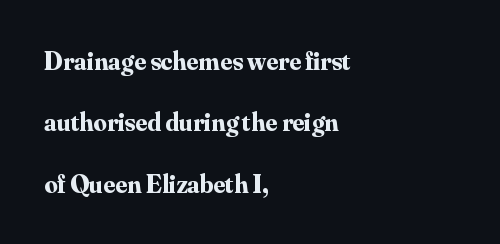
{"italic": "no", "bold": "yes", "underline": "no", "align": "left", "line_spacing": "loose", "line_spacing_ratio": 2.36, "letter_spacing": "normal", "letter_spacing_em": 0.0, "glyph_px": 26}
